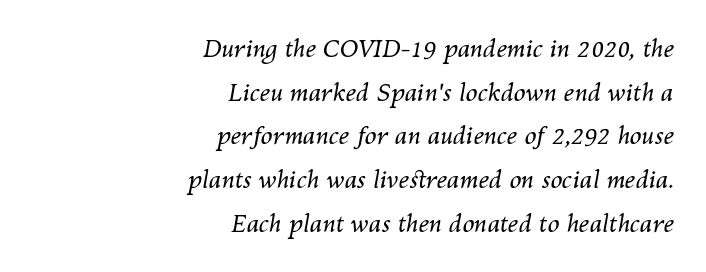
No extra ink here — the face is not bold. Italic? Definitely — the glyphs are oblique. Underlining? Definitely not there. One-word summary of the alignment: right. Look at the tracking — it's just the regular setting, nothing added.
